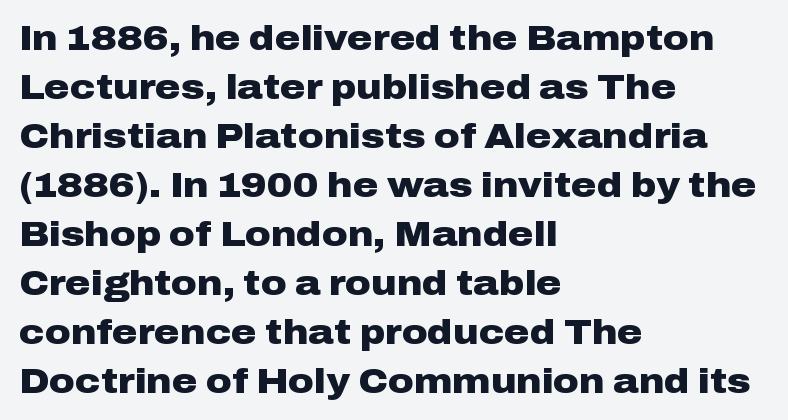
The block of text has a typical density, with ordinary space between rows. Is there any slant? The stems are plumb. The passage shown is typeset with a sans-serif family. The passage shown is emphatically bold. The horizontal fit of the characters is conventional and even.
